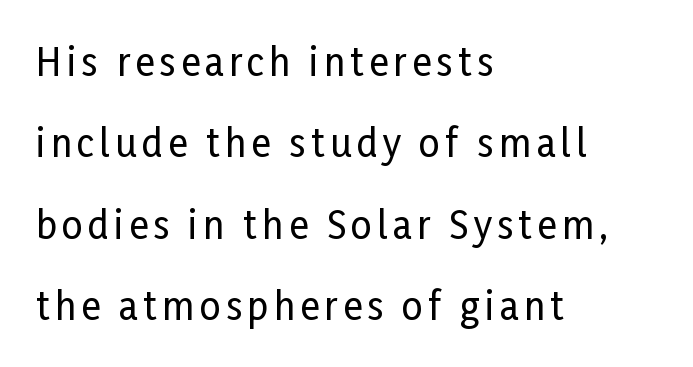
The image shows 37 px condensed sans-serif type, upright; set left-aligned, loose line spacing (2.2x), not underlined; low stroke contrast and a medium x-height.
